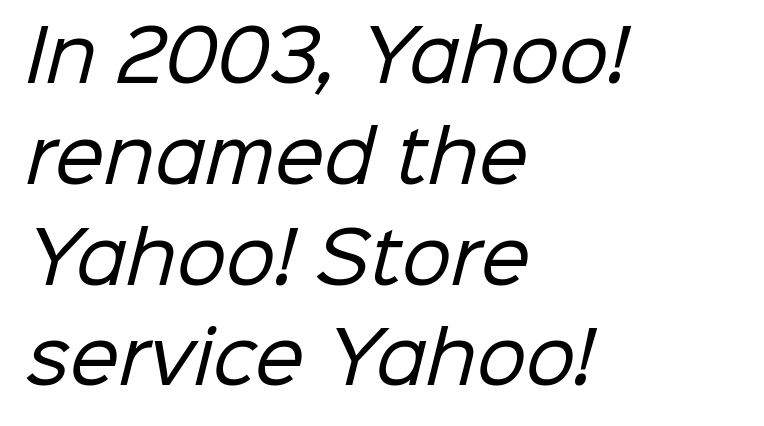
The image shows 70 px regular-weight sans-serif type; set left-aligned, normal line spacing (1.44x), normal letter spacing, not underlined; low stroke contrast and a medium x-height.
